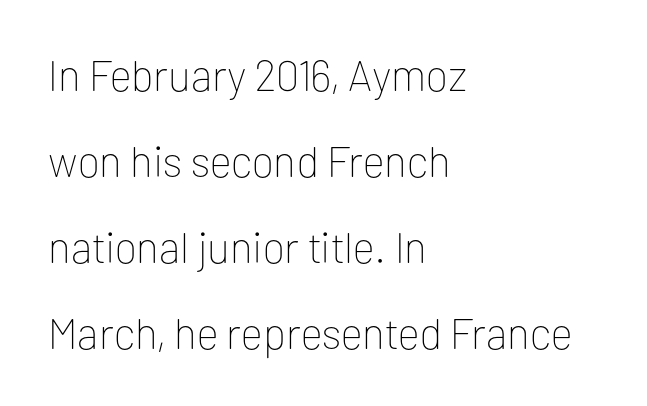
Q: Is the text bold? A: No.
Q: Is the text italic (slanted)? A: No, it is upright.
Q: Is the typeface a serif or a sans-serif typeface? A: Sans-serif.
Q: Is the text underlined? A: No.
Q: How is the paragraph aligned? A: Left-aligned.
Q: Is the spacing between letters normal or unusually wide? A: Normal.
Q: Is the spacing between lines tight, normal or loose? A: Loose.
Q: Width (condensed, normal, or wide)? A: Normal.
Q: Stroke contrast? A: Low.
Q: x-height? A: Medium.
Q: Monospaced? A: No.
